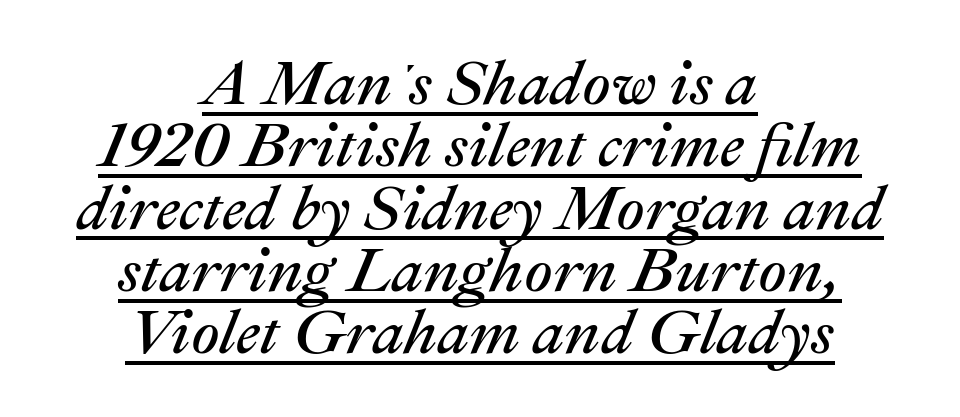
Q: Is the text bold? A: No.
Q: Is the text italic (slanted)? A: Yes, it leans right by about 22 degrees.
Q: Is the text underlined? A: Yes.
Q: How is the paragraph aligned? A: Centered.
Q: Is the spacing between letters normal or unusually wide? A: Normal.
Q: Is the spacing between lines tight, normal or loose? A: Tight.
Q: Width (condensed, normal, or wide)? A: Normal.
Q: Stroke contrast? A: Medium.
Q: x-height? A: Medium.
Q: Monospaced? A: No.
